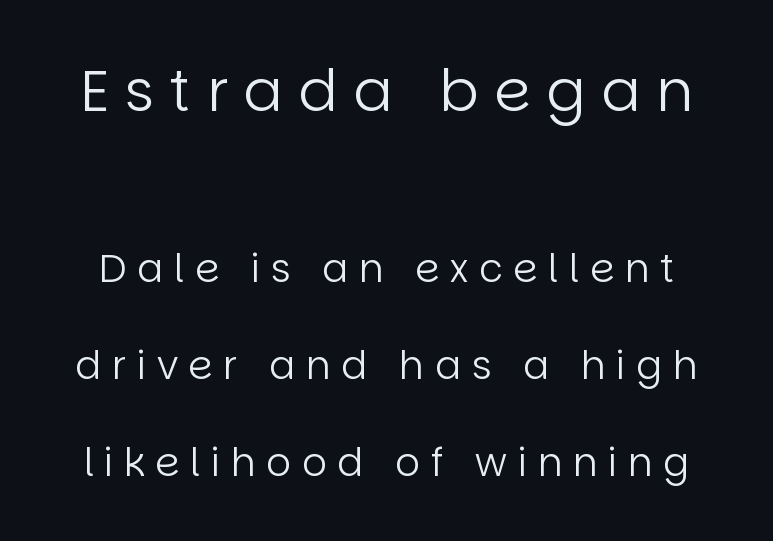
Classification — sans serif. Every stem runs plumb, perpendicular to the baseline. Do the characters align in a grid? No, the font is proportional. The space between consecutive lines is lavish. Honestly, the letter spacing is so wide it's the main thing you notice.
